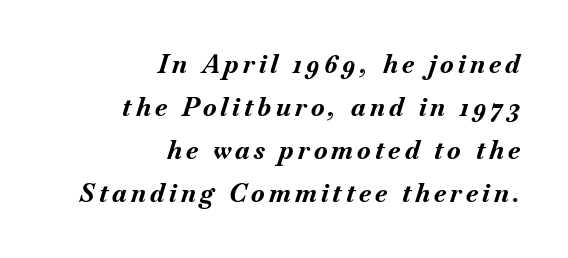
{"italic": "yes", "lean": "right", "slant_degrees": 18, "bold": "yes", "underline": "no", "align": "right", "line_spacing_ratio": 1.72, "glyph_px": 25}
